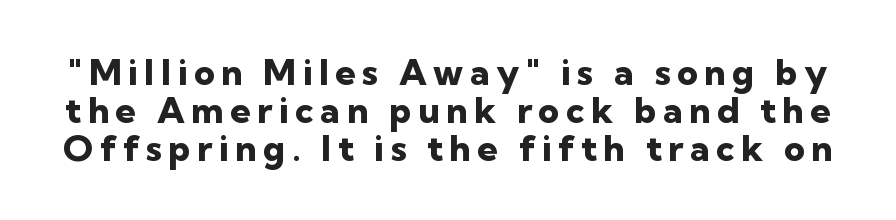
Q: Is the text bold? A: Yes.
Q: Is the text italic (slanted)? A: No, it is upright.
Q: Is the typeface a serif or a sans-serif typeface? A: Sans-serif.
Q: Is the text underlined? A: No.
Q: Is the spacing between lines tight, normal or loose? A: Tight.
Q: Width (condensed, normal, or wide)? A: Normal.
Q: Stroke contrast? A: Low.
Q: x-height? A: Medium.
Q: Monospaced? A: No.
